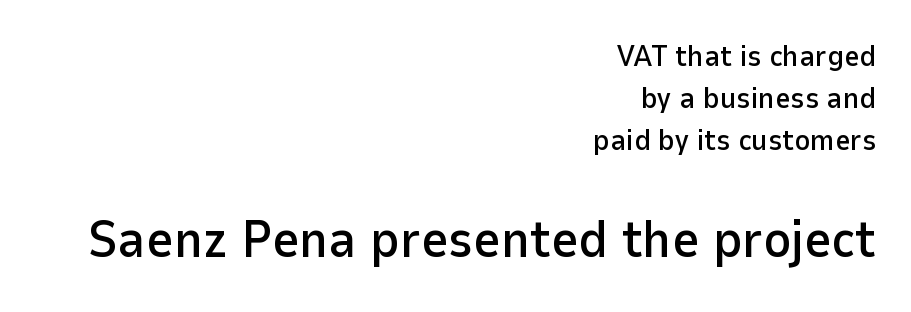
The image shows 53 px sans-serif type, upright; set right-aligned, normal line spacing (1.4x), normal letter spacing, not underlined; the second (bottom) block is 1.77x larger; low stroke contrast and a medium x-height.
